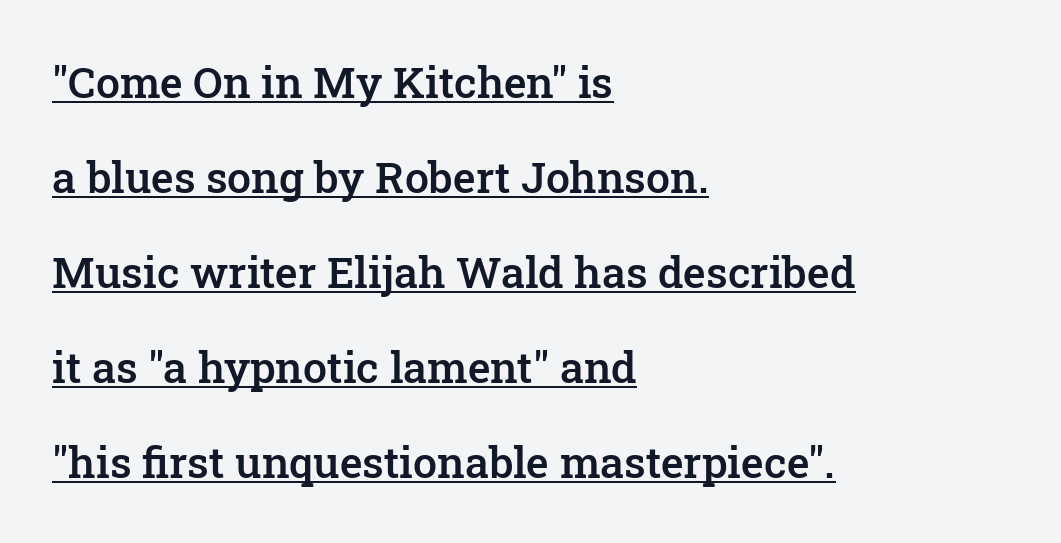
{"serif": "yes", "italic": "no", "bold": "semi", "weight": "semibold", "width": "normal", "stroke_contrast": "low", "x_height": "medium", "monospaced": "no", "underline": "yes", "align": "left", "line_spacing": "loose", "line_spacing_ratio": 2.21, "letter_spacing": "normal", "letter_spacing_em": 0.0, "glyph_px": 43}
